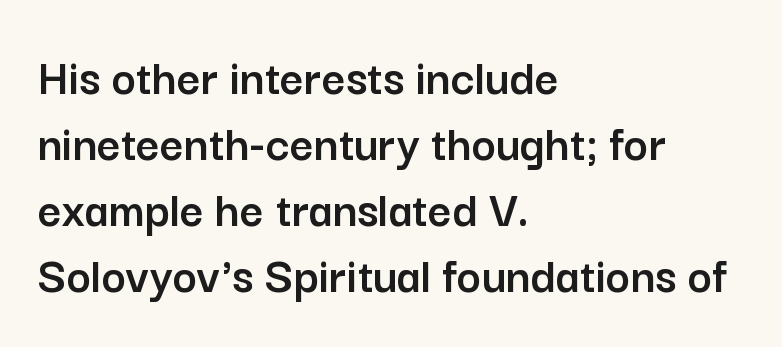
A typesetter would call this proportional, since set widths differ per character. Interline gaps are of average width in this sample. The characters display no serif detailing; their extremities are plain. The face used here is rendered with its standard letterfit.
